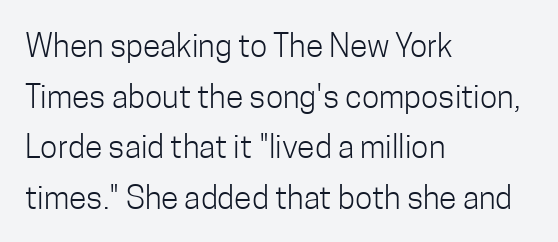
Each letter keeps its own natural width here, so spacing adapts to shape. One glance says typical: line gaps are just what's usual. The area under the type is left untouched. Weight: in the light-to-regular range. If you drew a ruler down the left edge, every line would touch it.
